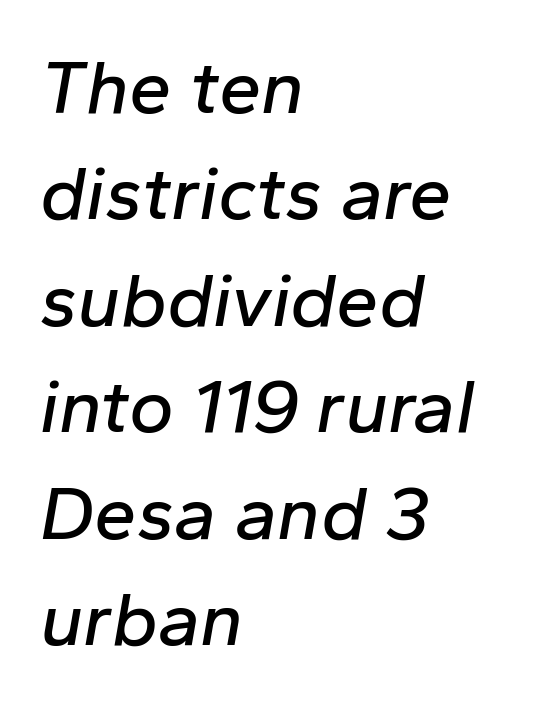
A student would call this left alignment; a typographer would say flush left, rag right. Lines of text with bare space underneath. The letters sit at their default tracking, neither squeezed nor spread. The whole block is typeset with a tilt. The letters advance in unequal steps, a hallmark of proportional type.
